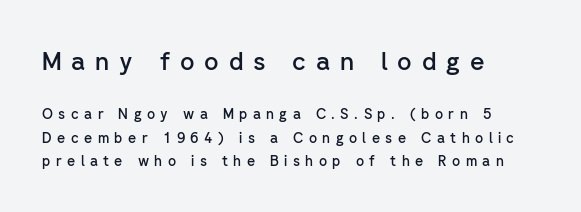
Q: Is the text bold? A: Semi-bold.
Q: Is the text italic (slanted)? A: No, it is upright.
Q: Is the text underlined? A: No.
Q: How is the paragraph aligned? A: Left-aligned.
Q: Is the spacing between letters normal or unusually wide? A: Unusually wide.
Q: Is the spacing between lines tight, normal or loose? A: Normal.
Q: Which block of text is set in a larger size, the first (top) or the second (bottom)? A: The first (top) one.
